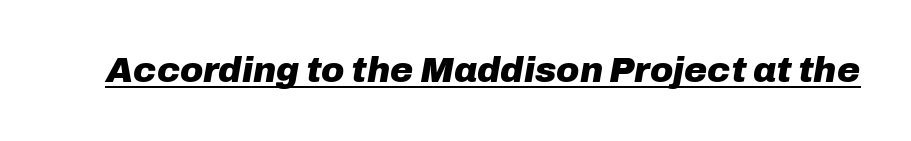
Q: Is the text bold? A: Yes.
Q: Is the text italic (slanted)? A: Yes, it leans right by about 10 degrees.
Q: Is the text underlined? A: Yes.
Q: Is the spacing between letters normal or unusually wide? A: Normal.
Q: Width (condensed, normal, or wide)? A: Normal.
Q: Stroke contrast? A: Low.
Q: x-height? A: Medium.
Q: Monospaced? A: No.
